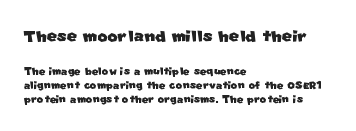
Q: Is the text underlined? A: No.
Q: How is the paragraph aligned? A: Left-aligned.
Q: Is the spacing between letters normal or unusually wide? A: Normal.
Q: Is the spacing between lines tight, normal or loose? A: Tight.
Q: Which block of text is set in a larger size, the first (top) or the second (bottom)? A: The first (top) one.
